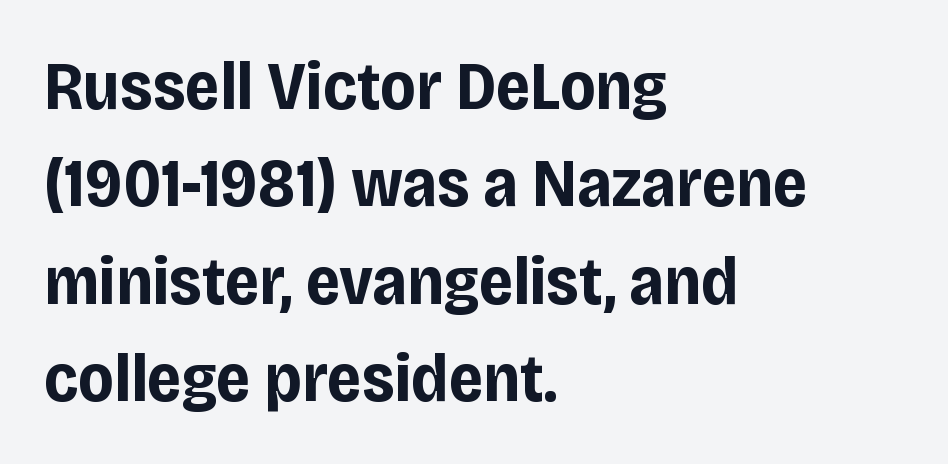
The image shows 69 px bold, condensed sans-serif type, upright; set left-aligned, normal line spacing (1.41x), normal letter spacing, not underlined; low stroke contrast and a large x-height.
